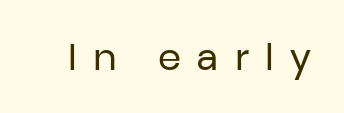
The image shows 37 px regular-weight sans-serif type, upright; set unusually wide letter spacing (+0.44 em), not underlined; low stroke contrast and a medium x-height.
